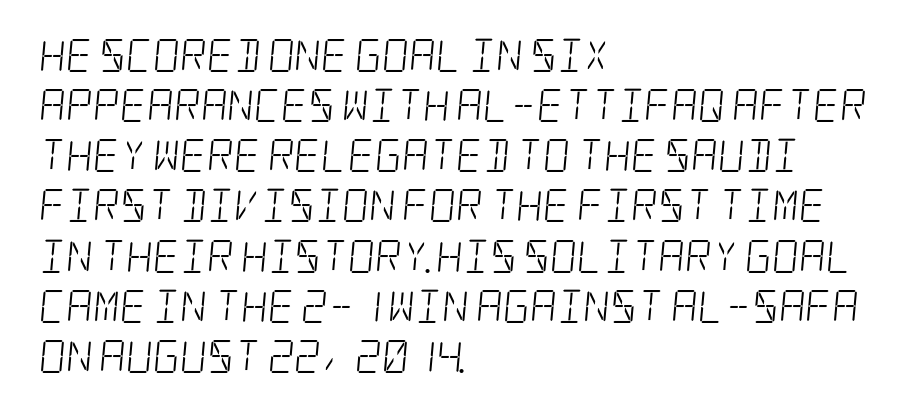
Q: Is the text bold? A: No.
Q: Is the typeface a serif or a sans-serif typeface? A: Serif.
Q: Is the text underlined? A: No.
Q: How is the paragraph aligned? A: Left-aligned.
Q: Is the spacing between letters normal or unusually wide? A: Normal.
Q: Is the spacing between lines tight, normal or loose? A: Normal.
Q: Width (condensed, normal, or wide)? A: Condensed.
Q: Stroke contrast? A: Low.
Q: x-height? A: Large.
